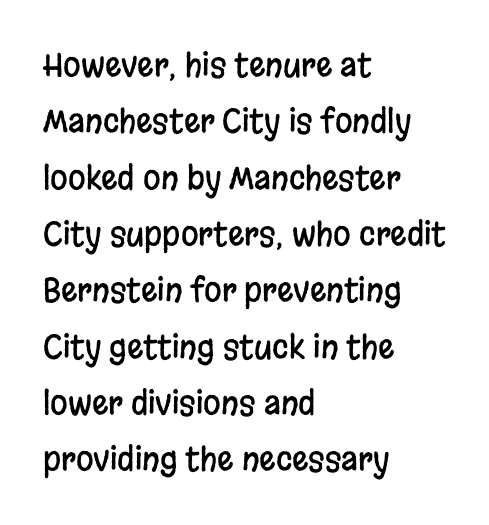
Q: Is the text italic (slanted)? A: No, it is upright.
Q: Is the typeface a serif or a sans-serif typeface? A: Sans-serif.
Q: Is the text underlined? A: No.
Q: How is the paragraph aligned? A: Left-aligned.
Q: Is the spacing between letters normal or unusually wide? A: Normal.
Q: Width (condensed, normal, or wide)? A: Condensed.
Q: Stroke contrast? A: Low.
Q: x-height? A: Large.
Q: Monospaced? A: No.
